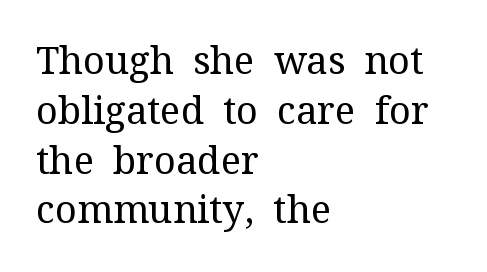
Q: Is the text bold? A: No.
Q: Is the text italic (slanted)? A: No, it is upright.
Q: Is the typeface a serif or a sans-serif typeface? A: Serif.
Q: Is the text underlined? A: No.
Q: How is the paragraph aligned? A: Left-aligned.
Q: Is the spacing between letters normal or unusually wide? A: Normal.
Q: Is the spacing between lines tight, normal or loose? A: Normal.
Q: Width (condensed, normal, or wide)? A: Normal.
Q: Stroke contrast? A: Medium.
Q: x-height? A: Medium.
Q: Monospaced? A: No.
